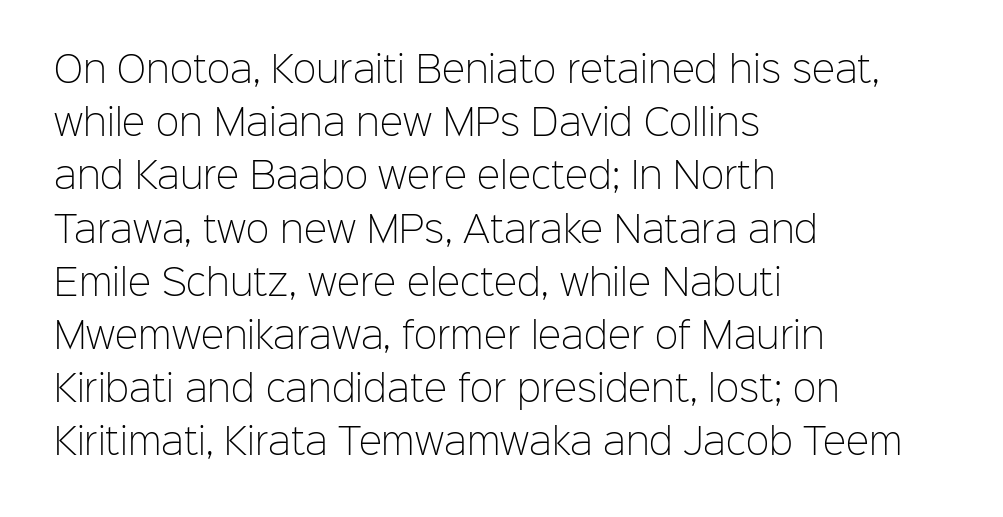
Q: Is the text bold? A: No.
Q: Is the text italic (slanted)? A: No, it is upright.
Q: Is the typeface a serif or a sans-serif typeface? A: Sans-serif.
Q: Is the text underlined? A: No.
Q: How is the paragraph aligned? A: Left-aligned.
Q: Is the spacing between letters normal or unusually wide? A: Normal.
Q: Is the spacing between lines tight, normal or loose? A: Normal.
Q: Width (condensed, normal, or wide)? A: Normal.
Q: Stroke contrast? A: Low.
Q: x-height? A: Medium.
Q: Monospaced? A: No.
